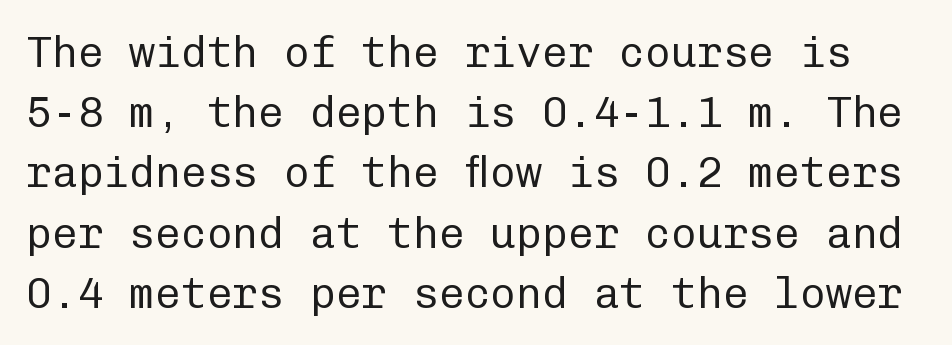
Each row of text sits above clean, open space. The letterforms sit shoulder to shoulder at normal distance. Regarding leading, the lines here are spaced in the standard way. Fixed-width glyphs throughout — classic coding-font behaviour. Nope, not italic — everything's standing straight.
